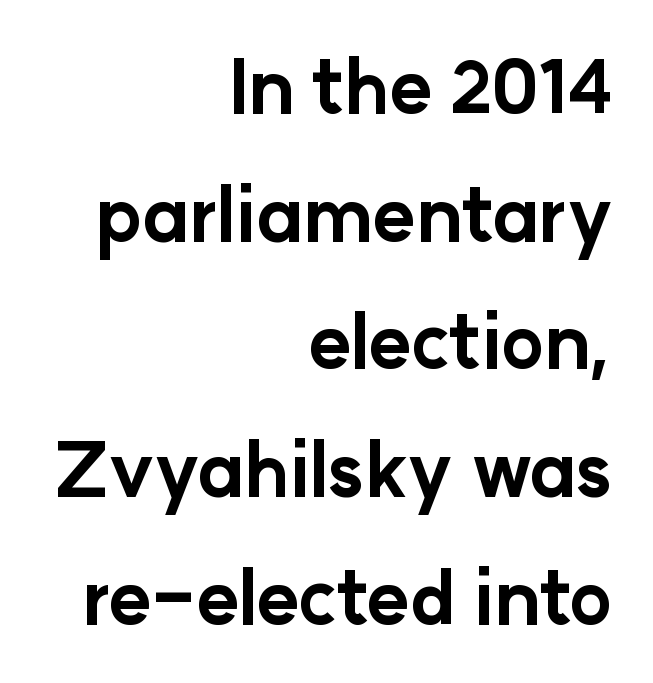
Proportional: the letters do not fall into vertical columns. Look at the stroke-to-counter ratio: heavy, a bold. Short note: letters normally spaced. All the whitespace from short lines collects on the left. The words here are not underlined.
